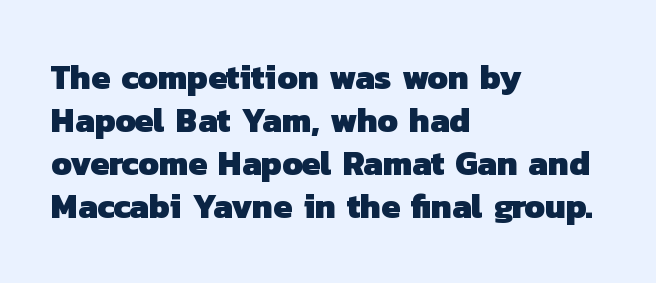
Q: Is the text bold? A: Yes.
Q: Is the typeface a serif or a sans-serif typeface? A: Sans-serif.
Q: Is the text underlined? A: No.
Q: How is the paragraph aligned? A: Left-aligned.
Q: Is the spacing between letters normal or unusually wide? A: Normal.
Q: Is the spacing between lines tight, normal or loose? A: Normal.
Q: Width (condensed, normal, or wide)? A: Normal.
Q: Stroke contrast? A: Low.
Q: x-height? A: Medium.
Q: Monospaced? A: No.
